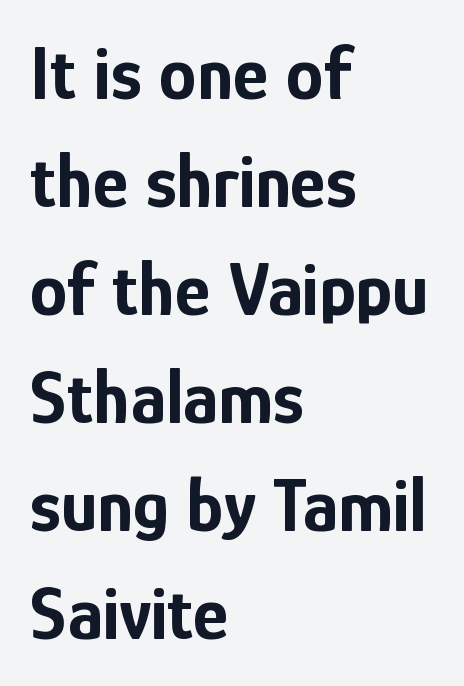
The image shows 76 px bold, condensed sans-serif type, upright; set left-aligned, normal line spacing (1.42x), normal letter spacing, not underlined; low stroke contrast and a medium x-height.
